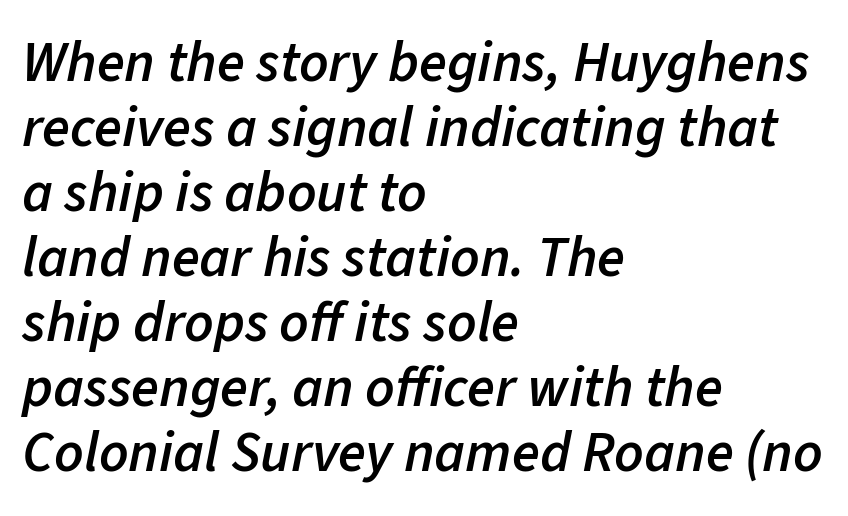
The image shows 57 px semibold type, italic (leaning right); set left-aligned, tight line spacing (1.14x), normal letter spacing, not underlined; low stroke contrast and a medium x-height.
